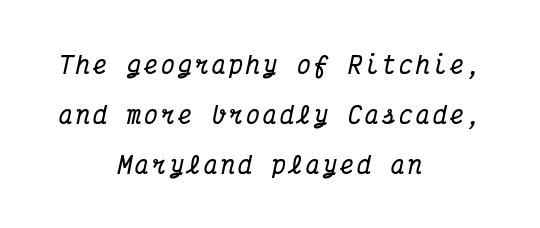
{"italic": "yes", "lean": "right", "slant_degrees": 12, "bold": "yes", "underline": "no", "align": "center", "line_spacing": "loose", "line_spacing_ratio": 2.17, "glyph_px": 23}
